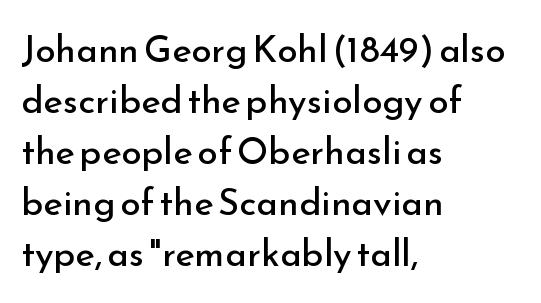
You could not count columns in this text — the font is proportionally spaced. Visually the block forms a straight wall on the left and a jagged coastline on the right. Quick note: interline space is typical. Check under the words: just untouched page.
